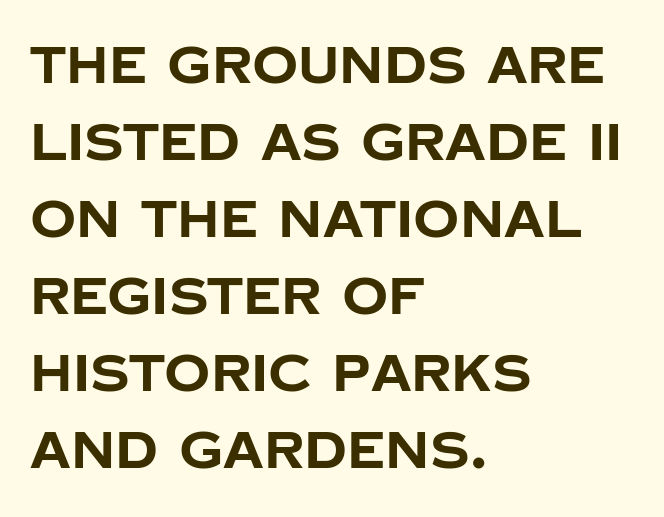
Q: Is the text bold? A: Yes.
Q: Is the text italic (slanted)? A: No, it is upright.
Q: Is the typeface a serif or a sans-serif typeface? A: Sans-serif.
Q: Is the text underlined? A: No.
Q: How is the paragraph aligned? A: Left-aligned.
Q: Is the spacing between letters normal or unusually wide? A: Normal.
Q: Is the spacing between lines tight, normal or loose? A: Normal.
Q: Width (condensed, normal, or wide)? A: Normal.
Q: Stroke contrast? A: Low.
Q: x-height? A: Large.
Q: Monospaced? A: No.
